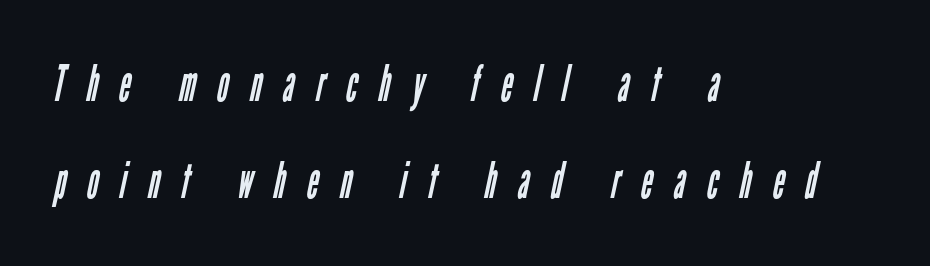
The type family on display is of the sans-serif kind. No extra ink here — the face is not bold. The baseline area is clear. You could not count columns in this text — the font is proportionally spaced. If you drew a ruler down the left edge, every line would touch it.
